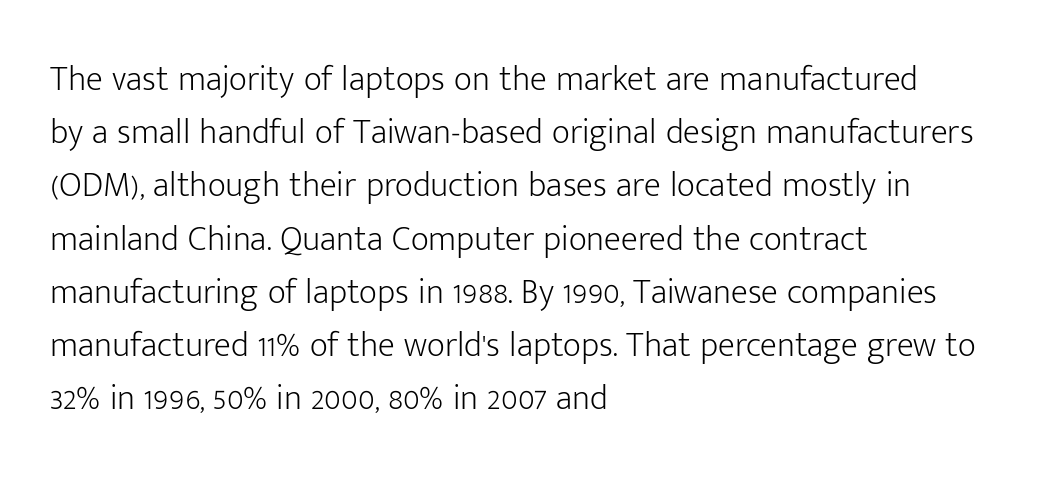
The baseline area is clear. Students, observe: this is what conventionally led text looks like. The rag falls on the right side of this text block. Note the varied advance widths — an 'i' is clearly narrower than an 'm'. The letters stand straight up with perfectly vertical stems.
